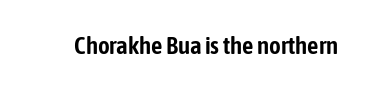
{"italic": "no", "underline": "no", "letter_spacing": "normal", "letter_spacing_em": 0.0, "glyph_px": 25}
